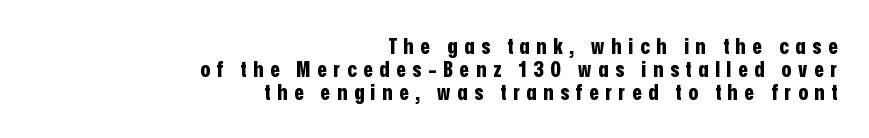
Q: Is the text bold? A: Yes.
Q: Is the text italic (slanted)? A: No, it is upright.
Q: Is the text underlined? A: No.
Q: How is the paragraph aligned? A: Right-aligned.
Q: Is the spacing between letters normal or unusually wide? A: Unusually wide.
Q: Is the spacing between lines tight, normal or loose? A: Tight.
